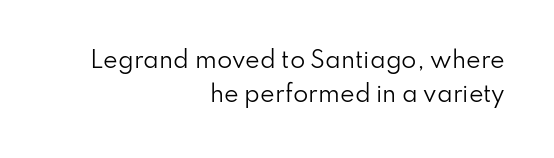
Q: Is the text bold? A: No.
Q: Is the text italic (slanted)? A: No, it is upright.
Q: Is the text underlined? A: No.
Q: How is the paragraph aligned? A: Right-aligned.
Q: Is the spacing between letters normal or unusually wide? A: Normal.
Q: Is the spacing between lines tight, normal or loose? A: Normal.
